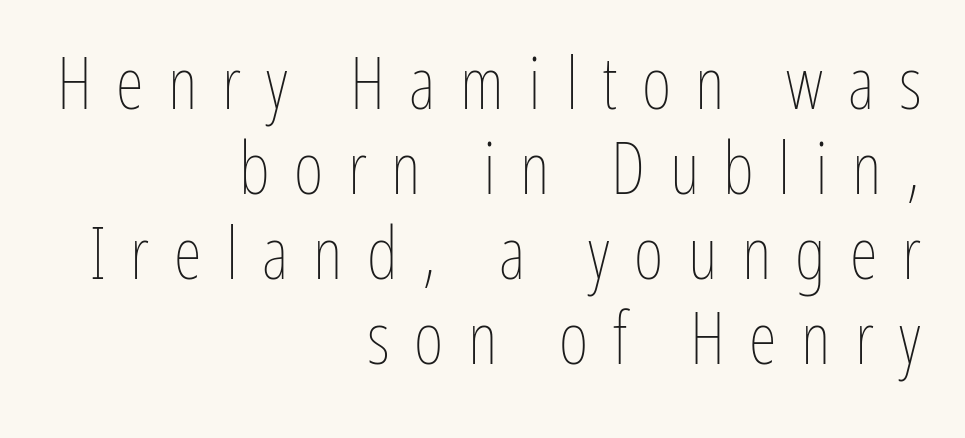
The image shows 72 px thin, condensed type, upright; set right-aligned, line spacing 1.18x, unusually wide letter spacing (+0.34 em), not underlined; low stroke contrast and a medium x-height.
